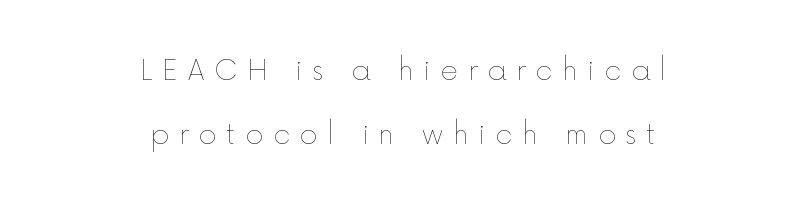
The image shows 27 px text type, upright; set centered, loose line spacing (2.36x), unusually wide letter spacing (+0.36 em), not underlined.
